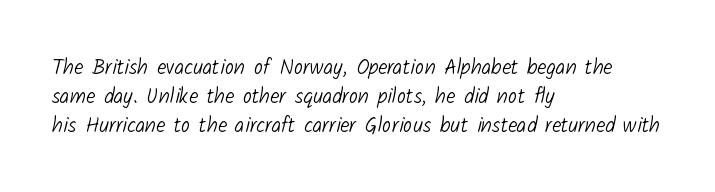
Q: Is the text bold? A: No.
Q: Is the text underlined? A: No.
Q: How is the paragraph aligned? A: Left-aligned.
Q: Is the spacing between letters normal or unusually wide? A: Normal.
Q: Is the spacing between lines tight, normal or loose? A: Normal.
